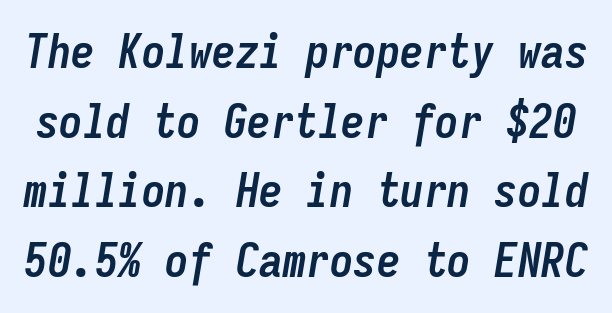
The image shows 47 px semibold, condensed type, italic (leaning right), monospaced; set normal line spacing (1.48x), normal letter spacing, not underlined; low stroke contrast and a medium x-height.
